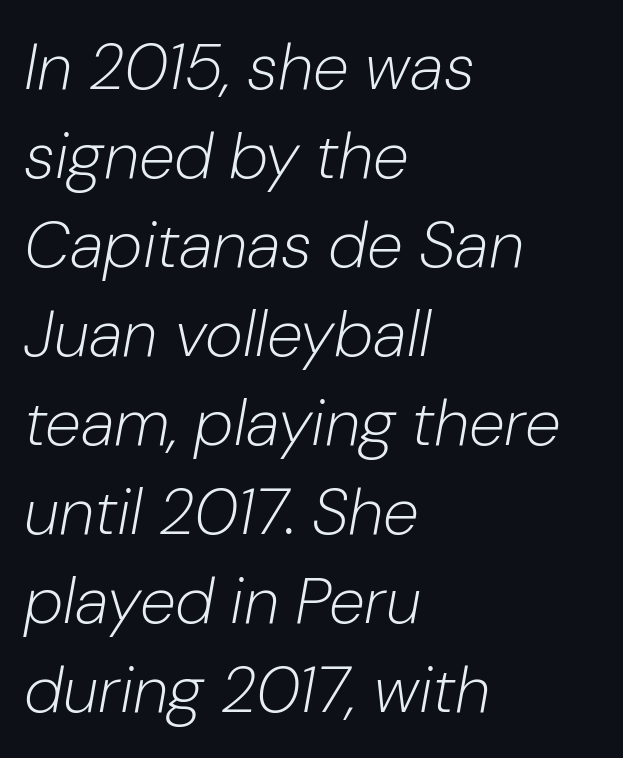
The image shows 65 px light type, italic (leaning right); set left-aligned, normal line spacing (1.37x), normal letter spacing, not underlined; low stroke contrast and a medium x-height.
